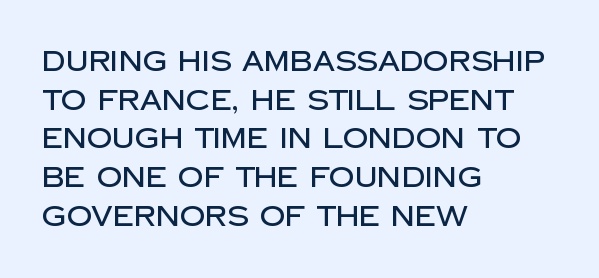
Q: Is the text italic (slanted)? A: No, it is upright.
Q: Is the typeface a serif or a sans-serif typeface? A: Sans-serif.
Q: Is the text underlined? A: No.
Q: How is the paragraph aligned? A: Left-aligned.
Q: Is the spacing between letters normal or unusually wide? A: Normal.
Q: Is the spacing between lines tight, normal or loose? A: Normal.
Q: Width (condensed, normal, or wide)? A: Normal.
Q: Stroke contrast? A: Low.
Q: x-height? A: Large.
Q: Monospaced? A: No.
